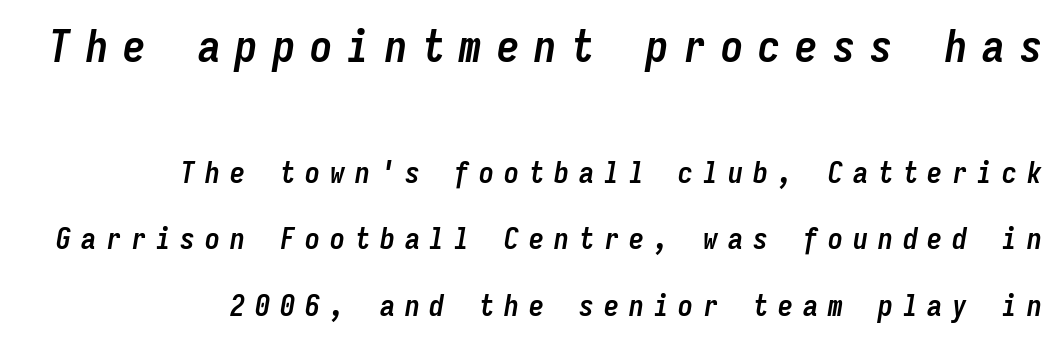
Q: Is the text bold? A: Yes.
Q: Is the text italic (slanted)? A: Yes, it leans right by about 9 degrees.
Q: Is the text underlined? A: No.
Q: How is the paragraph aligned? A: Right-aligned.
Q: Is the spacing between letters normal or unusually wide? A: Unusually wide.
Q: Is the spacing between lines tight, normal or loose? A: Loose.
Q: Which block of text is set in a larger size, the first (top) or the second (bottom)? A: The first (top) one.
Q: Width (condensed, normal, or wide)? A: Condensed.
Q: Stroke contrast? A: Low.
Q: x-height? A: Medium.
Q: Monospaced? A: Yes.
